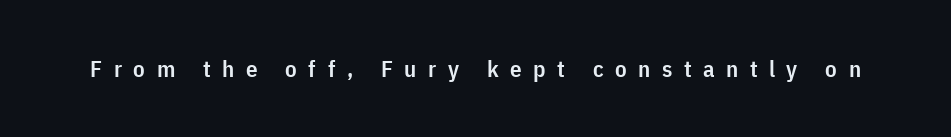
{"italic": "no", "bold": "semi", "underline": "no", "letter_spacing": "wide", "letter_spacing_em": 0.5, "glyph_px": 23}
